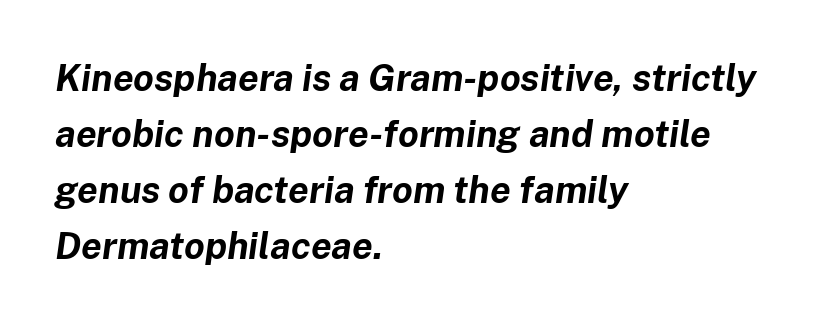
The image shows 37 px bold type, italic (leaning right); set left-aligned, normal line spacing (1.51x), normal letter spacing, not underlined; low stroke contrast and a medium x-height.
